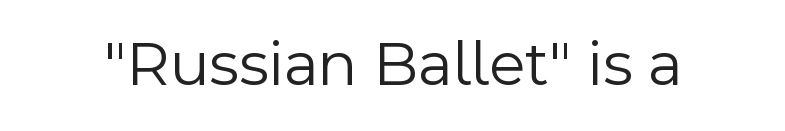
Q: Is the text bold? A: No.
Q: Is the text italic (slanted)? A: No, it is upright.
Q: Is the typeface a serif or a sans-serif typeface? A: Sans-serif.
Q: Is the text underlined? A: No.
Q: Is the spacing between letters normal or unusually wide? A: Normal.
Q: Width (condensed, normal, or wide)? A: Normal.
Q: x-height? A: Medium.
Q: Monospaced? A: No.
